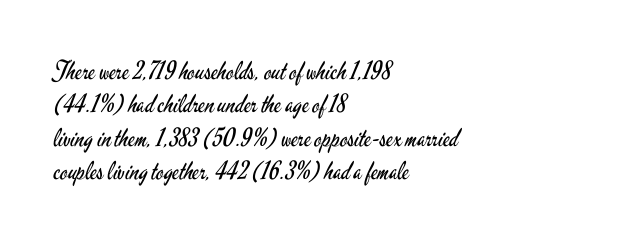
The image shows 25 px text type; set left-aligned, normal line spacing (1.34x), normal letter spacing, not underlined.
